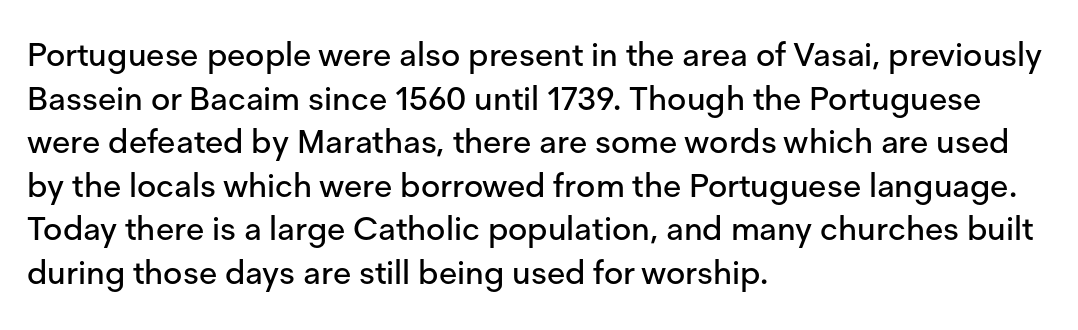
Q: Is the text italic (slanted)? A: No, it is upright.
Q: Is the typeface a serif or a sans-serif typeface? A: Sans-serif.
Q: Is the text underlined? A: No.
Q: How is the paragraph aligned? A: Left-aligned.
Q: Is the spacing between letters normal or unusually wide? A: Normal.
Q: Is the spacing between lines tight, normal or loose? A: Normal.
Q: Width (condensed, normal, or wide)? A: Normal.
Q: Stroke contrast? A: Low.
Q: x-height? A: Medium.
Q: Monospaced? A: No.
